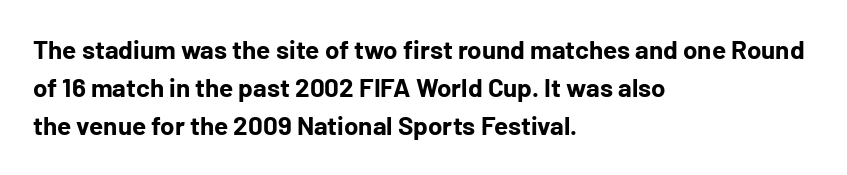
One glance says typical: line gaps are just what's usual. Students, note that the glyphs here touch the page at normal intervals. When letters stand straight like this, we call the style roman or upright. The string is rendered with underlining switched off. Casual observation: everything's shoved over to the left.
